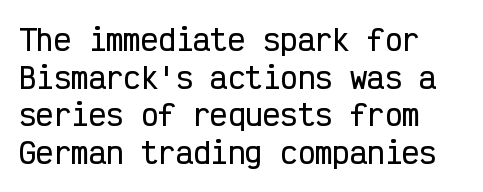
The image shows 29 px condensed sans-serif type, upright, monospaced; set left-aligned, normal line spacing (1.3x), normal letter spacing, not underlined; low stroke contrast and a medium x-height.
